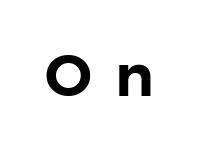
{"serif": "no", "italic": "no", "width": "normal", "stroke_contrast": "low", "x_height": "medium", "monospaced": "no", "underline": "no", "letter_spacing": "wide", "letter_spacing_em": 0.4, "glyph_px": 58}
